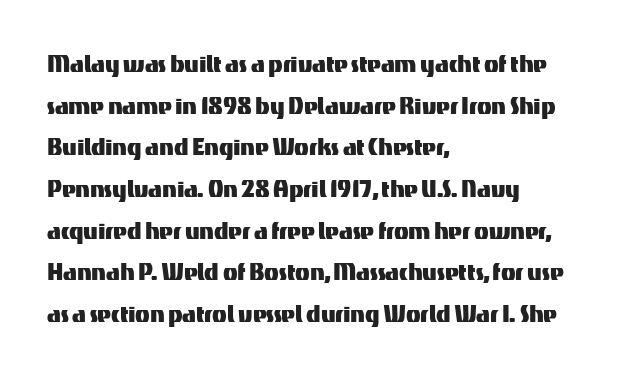
{"serif": "no", "italic": "no", "width": "normal", "stroke_contrast": "medium", "x_height": "medium", "monospaced": "no", "underline": "no", "align": "left", "line_spacing": "normal", "line_spacing_ratio": 1.39, "letter_spacing": "normal", "letter_spacing_em": 0.0, "glyph_px": 30}
